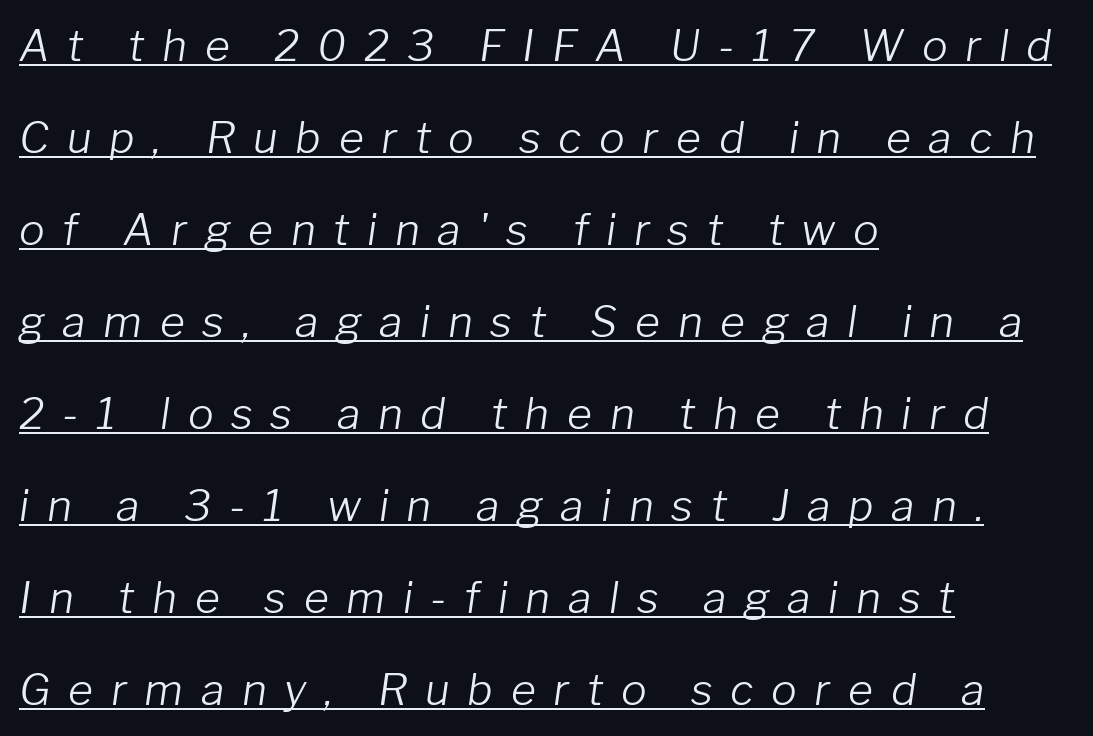
Rows of type keep a wide berth in the vertical direction. Looks like regular typesetting: each glyph gets only the width it needs. This reads as an unemphasized weight, regular at the heaviest. A typographer would call this underscored text.
